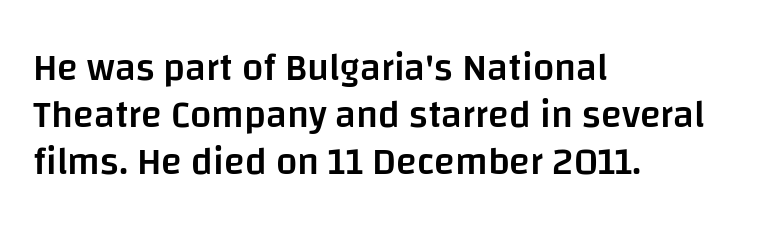
The image shows 38 px semibold sans-serif type, upright; set left-aligned, line spacing 1.24x, normal letter spacing, not underlined; low stroke contrast and a large x-height.
